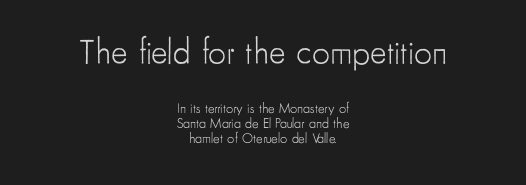
Compared with a typical body face, this is equally light or lighter still. Which margin do the lines hug? Neither — every line sits in the middle. Regarding leading, the lines here are crowded together. Quick note: underline off.
